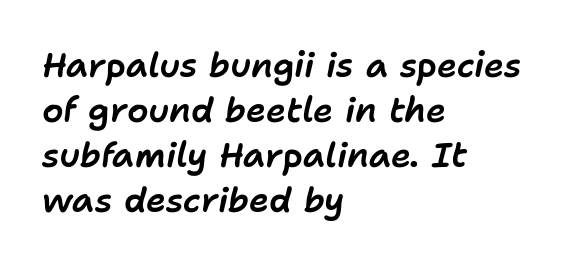
The image shows 34 px text type, italic (leaning right); set left-aligned, normal line spacing (1.32x), normal letter spacing, not underlined; low stroke contrast and a medium x-height.
